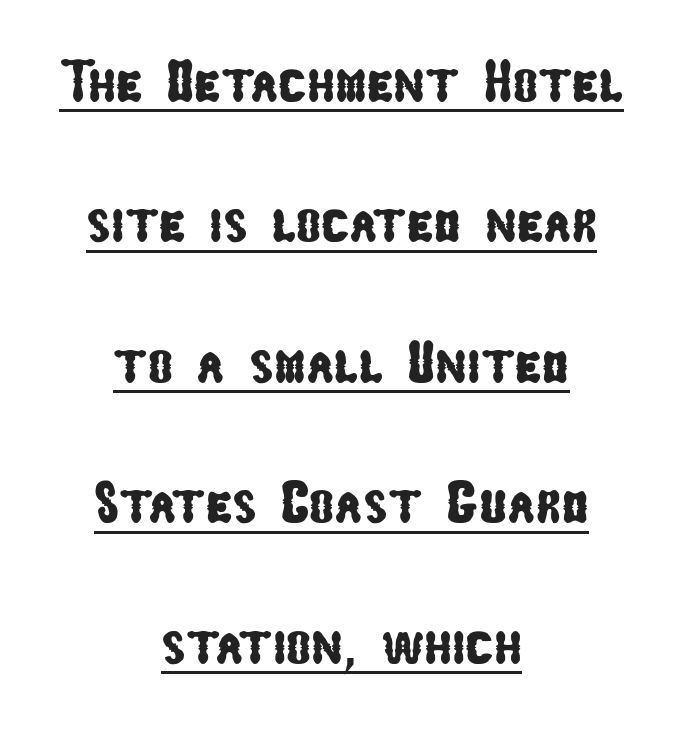
Q: Is the typeface a serif or a sans-serif typeface? A: Sans-serif.
Q: Is the text underlined? A: Yes.
Q: How is the paragraph aligned? A: Centered.
Q: Is the spacing between letters normal or unusually wide? A: Normal.
Q: Is the spacing between lines tight, normal or loose? A: Loose.
Q: Width (condensed, normal, or wide)? A: Condensed.
Q: Stroke contrast? A: Low.
Q: x-height? A: Medium.
Q: Monospaced? A: No.
